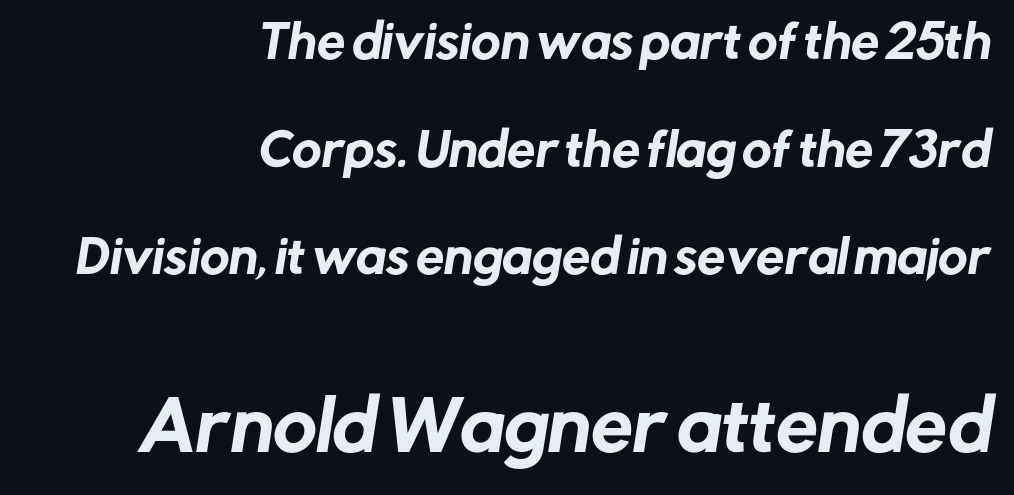
Q: Is the typeface a serif or a sans-serif typeface? A: Sans-serif.
Q: Is the text underlined? A: No.
Q: How is the paragraph aligned? A: Right-aligned.
Q: Is the spacing between letters normal or unusually wide? A: Normal.
Q: Is the spacing between lines tight, normal or loose? A: Loose.
Q: Which block of text is set in a larger size, the first (top) or the second (bottom)? A: The second (bottom) one.
Q: Width (condensed, normal, or wide)? A: Normal.
Q: Stroke contrast? A: Low.
Q: x-height? A: Medium.
Q: Monospaced? A: No.
